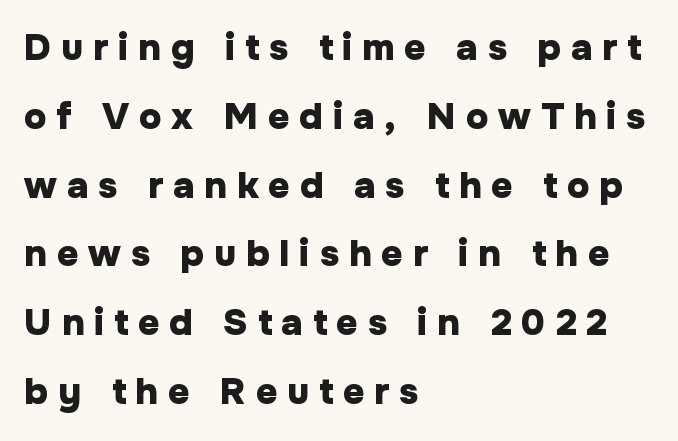
Q: Is the text bold? A: Yes.
Q: Is the text italic (slanted)? A: No, it is upright.
Q: Is the typeface a serif or a sans-serif typeface? A: Sans-serif.
Q: Is the text underlined? A: No.
Q: How is the paragraph aligned? A: Left-aligned.
Q: Is the spacing between letters normal or unusually wide? A: Unusually wide.
Q: Width (condensed, normal, or wide)? A: Normal.
Q: Stroke contrast? A: Low.
Q: x-height? A: Medium.
Q: Monospaced? A: No.
